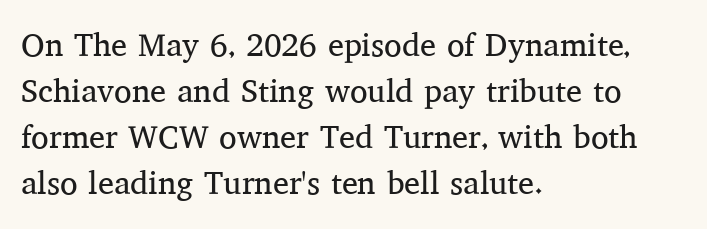
{"serif": "yes", "italic": "no", "bold": "no", "weight": "regular", "width": "normal", "stroke_contrast": "medium", "x_height": "medium", "monospaced": "no", "underline": "no", "align": "left", "line_spacing": "normal", "line_spacing_ratio": 1.44, "letter_spacing": "normal", "letter_spacing_em": 0.0, "glyph_px": 32}
